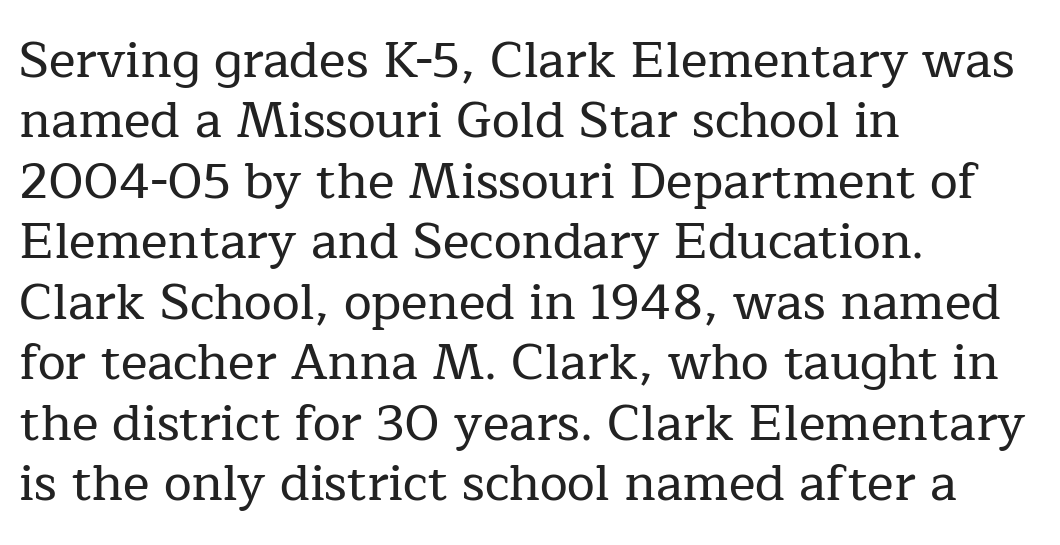
The image shows 50 px serif type, upright; set left-aligned, line spacing 1.21x, normal letter spacing, not underlined; low stroke contrast and a medium x-height.
